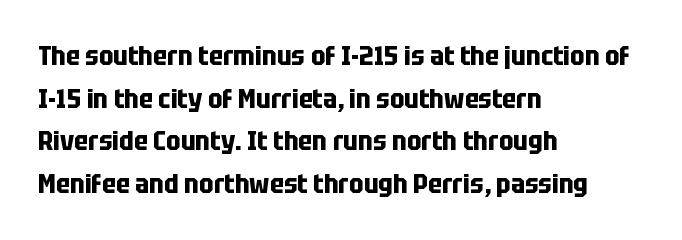
Q: Is the text bold? A: Yes.
Q: Is the text italic (slanted)? A: No, it is upright.
Q: Is the text underlined? A: No.
Q: How is the paragraph aligned? A: Left-aligned.
Q: Is the spacing between letters normal or unusually wide? A: Normal.
Q: Is the spacing between lines tight, normal or loose? A: Normal.
